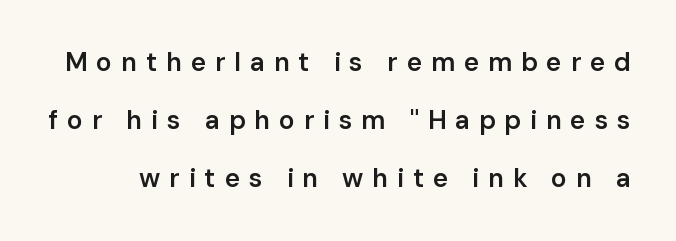
Q: Is the text bold? A: Semi-bold.
Q: Is the text italic (slanted)? A: No, it is upright.
Q: Is the text underlined? A: No.
Q: Is the spacing between letters normal or unusually wide? A: Unusually wide.
Q: Is the spacing between lines tight, normal or loose? A: Loose.
